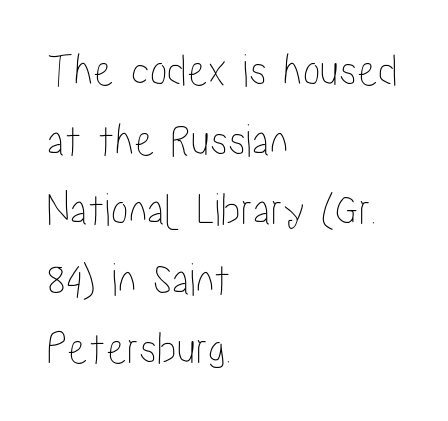
Here the designer chose a conventional face with non-uniform glyph widths. Nope, not italic — everything's standing straight. Between one letter and the next there's only the usual sliver of space. The ragged edge is on the right, which tells us the setting is flush left. The zone under the glyphs is completely vacant. Reading down the column, the eye jumps a familiar distance to each next line.
